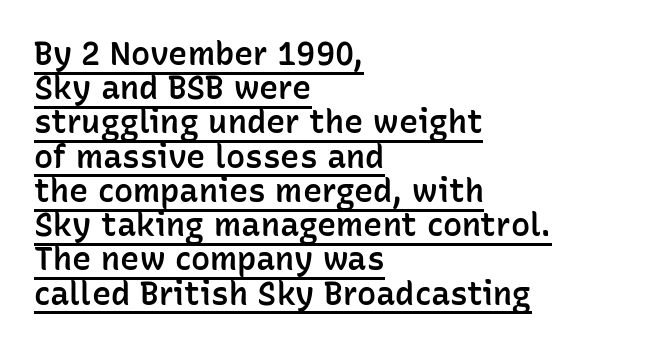
Q: Is the text bold? A: Semi-bold.
Q: Is the text italic (slanted)? A: No, it is upright.
Q: Is the typeface a serif or a sans-serif typeface? A: Sans-serif.
Q: Is the text underlined? A: Yes.
Q: How is the paragraph aligned? A: Left-aligned.
Q: Is the spacing between letters normal or unusually wide? A: Normal.
Q: Is the spacing between lines tight, normal or loose? A: Tight.
Q: Width (condensed, normal, or wide)? A: Normal.
Q: Stroke contrast? A: Low.
Q: x-height? A: Medium.
Q: Monospaced? A: No.
